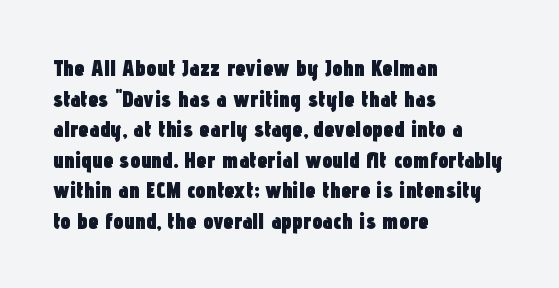
Q: Is the text bold? A: Yes.
Q: Is the text italic (slanted)? A: No, it is upright.
Q: Is the text underlined? A: No.
Q: How is the paragraph aligned? A: Left-aligned.
Q: Is the spacing between letters normal or unusually wide? A: Normal.
Q: Is the spacing between lines tight, normal or loose? A: Normal.
